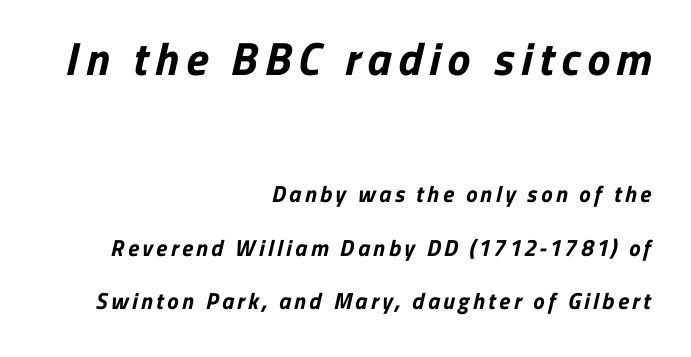
{"serif": "no", "bold": "yes", "weight": "bold", "width": "normal", "stroke_contrast": "low", "x_height": "medium", "monospaced": "no", "underline": "no", "align": "right", "line_spacing": "loose", "line_spacing_ratio": 2.33, "larger_block": "first", "size_ratio": 2.0, "glyph_px": 46}
